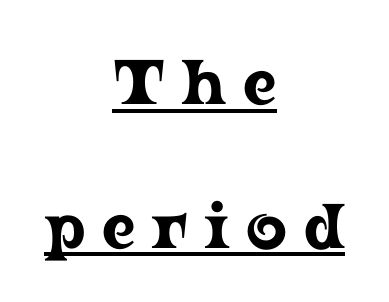
Q: Is the text italic (slanted)? A: No, it is upright.
Q: Is the typeface a serif or a sans-serif typeface? A: Serif.
Q: Is the text underlined? A: Yes.
Q: How is the paragraph aligned? A: Centered.
Q: Is the spacing between letters normal or unusually wide? A: Unusually wide.
Q: Is the spacing between lines tight, normal or loose? A: Loose.
Q: Width (condensed, normal, or wide)? A: Wide.
Q: Stroke contrast? A: Low.
Q: x-height? A: Medium.
Q: Monospaced? A: No.
